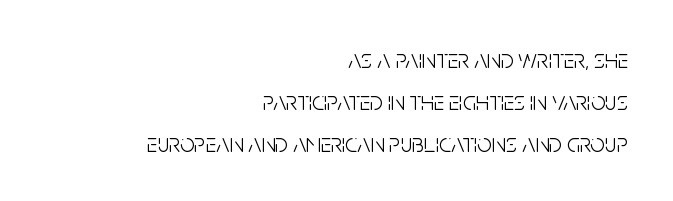
Short note: letters normally spaced. Weight: not bold — regular or lighter. Beneath every word, the page is bare. The paragraph shown leans on its right margin. Posture: upright roman.
